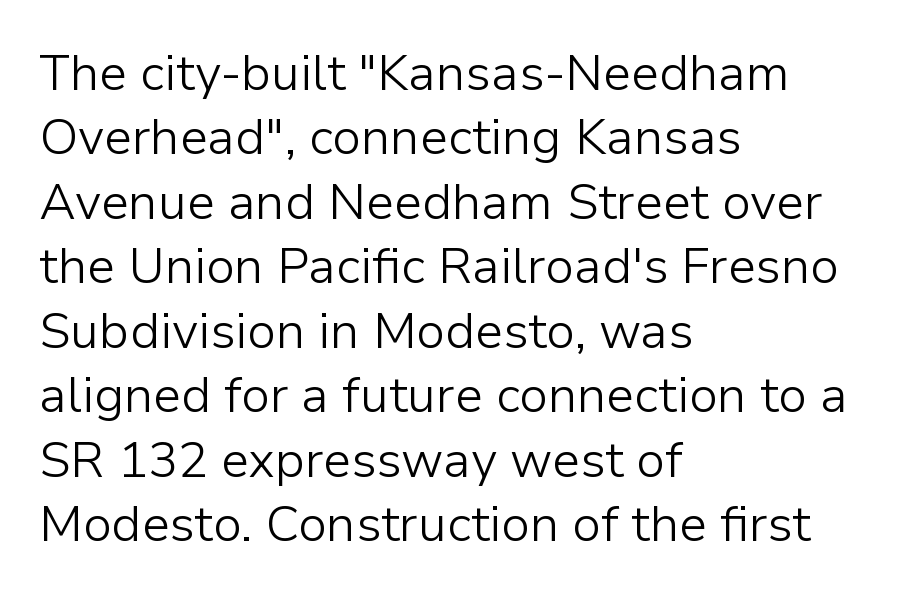
Stroke mass is kept to a normal reading level or below. Spacing between characters is what you'd get straight out of the box. A typesetter would label this face a sans. Horizontally, the lines are justified to the leading edge only.
